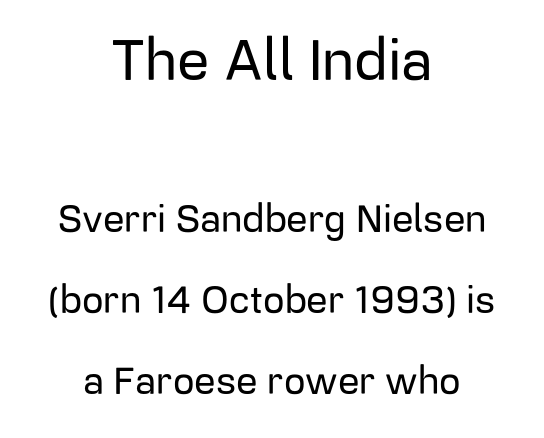
The image shows 57 px sans-serif type, upright; set centered, loose line spacing (2.13x), normal letter spacing, not underlined; the first (top) block is 1.5x larger; low stroke contrast and a medium x-height.
